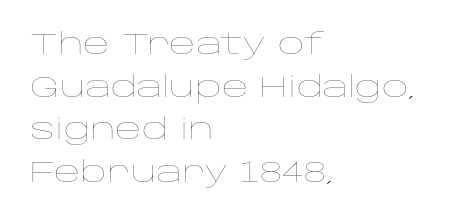
Q: Is the text bold? A: No.
Q: Is the text italic (slanted)? A: No, it is upright.
Q: Is the text underlined? A: No.
Q: How is the paragraph aligned? A: Left-aligned.
Q: Is the spacing between letters normal or unusually wide? A: Normal.
Q: Is the spacing between lines tight, normal or loose? A: Normal.
Q: Width (condensed, normal, or wide)? A: Wide.
Q: Stroke contrast? A: Low.
Q: x-height? A: Large.
Q: Monospaced? A: No.
